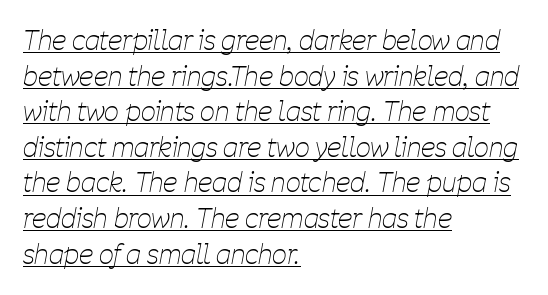
Q: Is the text bold? A: No.
Q: Is the text italic (slanted)? A: Yes, it leans right by about 11 degrees.
Q: Is the text underlined? A: Yes.
Q: How is the paragraph aligned? A: Left-aligned.
Q: Is the spacing between letters normal or unusually wide? A: Normal.
Q: Is the spacing between lines tight, normal or loose? A: Normal.
